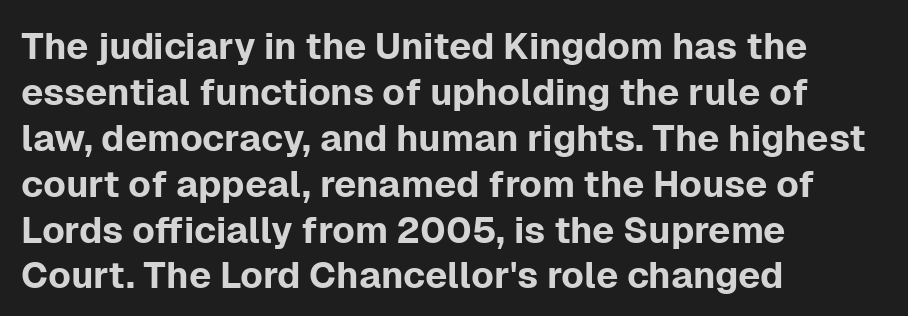
The letters carry no serifs — their stems end cleanly without finishing strokes. Vertical strokes here are truly vertical. Bare-footed words on every line. Nothing unusual about the tracking: characters are spaced as the font intends. If you drew a ruler down the left edge, every line would touch it. These lines are rendered in a variable-pitch font.
